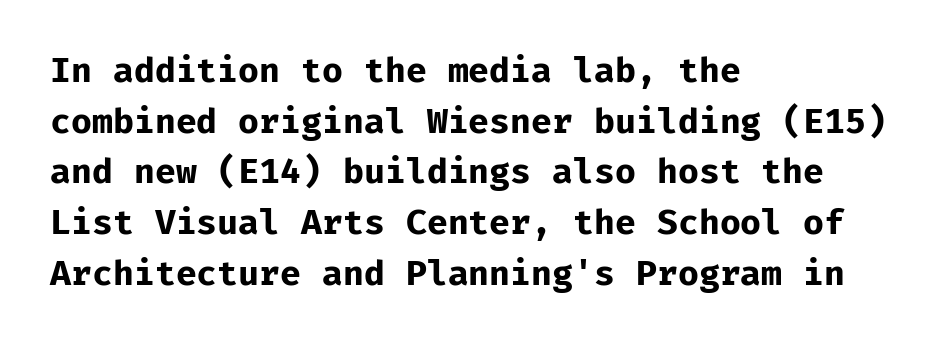
The strokes are fattened all the way to bold. A typesetter would label this face a sans. Upright lettering throughout. Is the letter spacing exaggerated? No — it looks like the ordinary default. The lines in this sample share a left origin and differ only in where they stop. Rule under the text: the space is simply empty.
